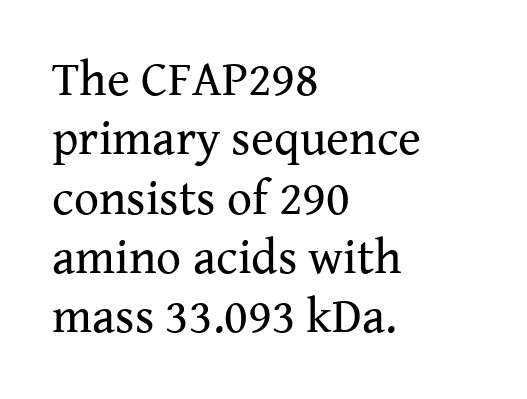
The image shows 49 px regular-weight serif type, upright; set left-aligned, line spacing 1.21x, normal letter spacing, not underlined; medium stroke contrast and a medium x-height.
